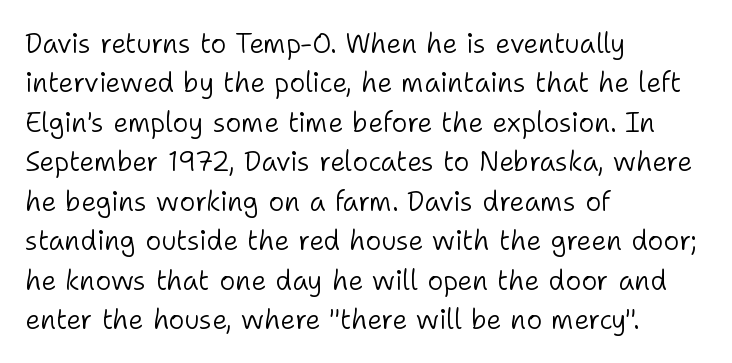
{"italic": "no", "bold": "no", "underline": "no", "align": "left", "line_spacing": "normal", "line_spacing_ratio": 1.46, "letter_spacing": "normal", "letter_spacing_em": 0.0, "glyph_px": 27}
